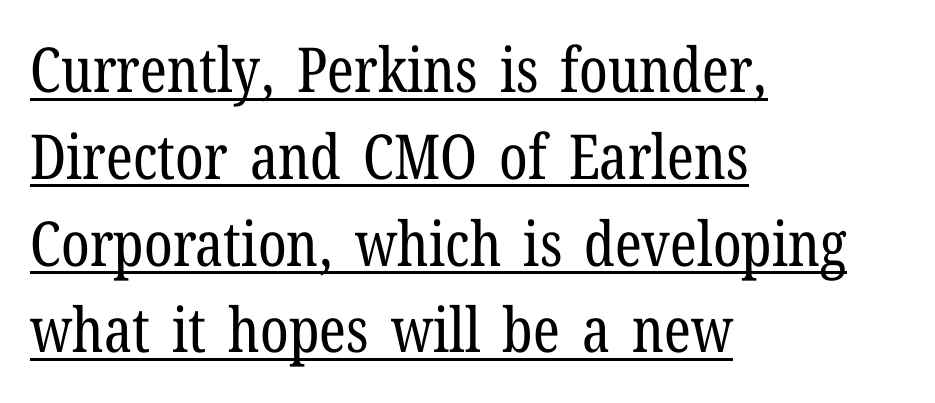
The image shows 62 px regular-weight, condensed serif type, upright; set left-aligned, normal line spacing (1.4x), normal letter spacing, underlined; low stroke contrast and a medium x-height.
